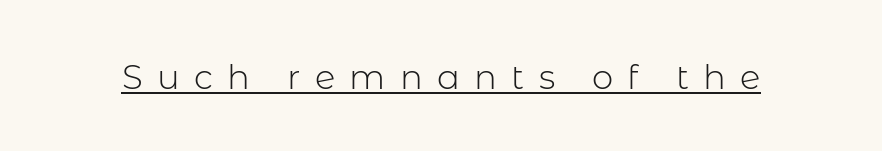
{"serif": "no", "italic": "no", "bold": "no", "weight": "light", "width": "normal", "stroke_contrast": "low", "x_height": "medium", "monospaced": "no", "underline": "yes", "letter_spacing": "wide", "letter_spacing_em": 0.42, "glyph_px": 34}
